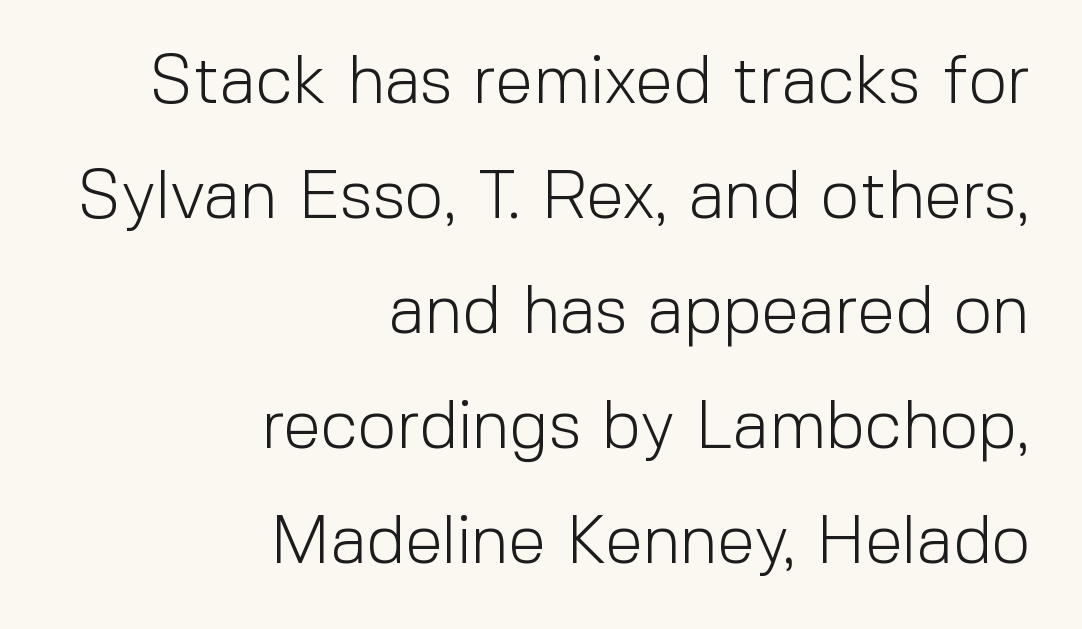
Q: Is the text bold? A: No.
Q: Is the text italic (slanted)? A: No, it is upright.
Q: Is the typeface a serif or a sans-serif typeface? A: Sans-serif.
Q: Is the text underlined? A: No.
Q: How is the paragraph aligned? A: Right-aligned.
Q: Is the spacing between letters normal or unusually wide? A: Normal.
Q: Is the spacing between lines tight, normal or loose? A: Normal.
Q: Width (condensed, normal, or wide)? A: Normal.
Q: x-height? A: Medium.
Q: Monospaced? A: No.
